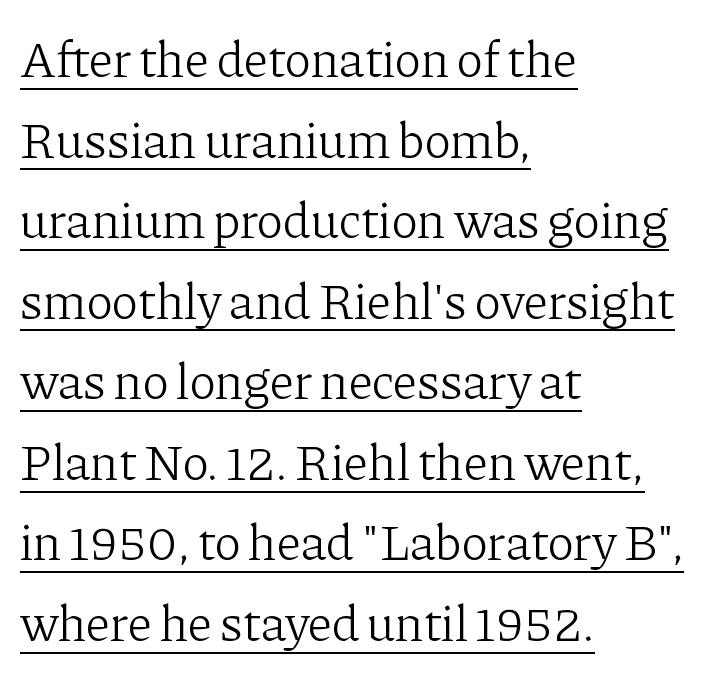
The lines sit at an ordinary, default distance from one another. Short and long lines alike share a common starting point at left. The letterforms sit shoulder to shoulder at normal distance. The face used here is proportionally spaced, like ordinary book or web type. Typographically, this falls in the serif category. The strokes carry an ordinary text weight at most.
